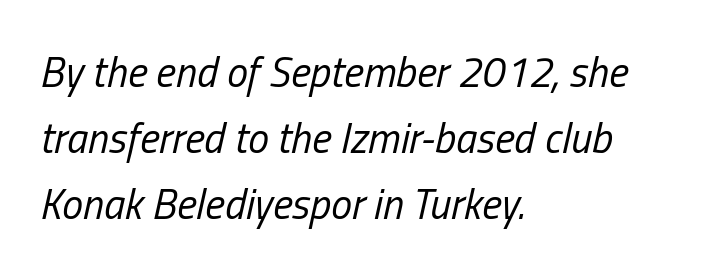
Q: Is the text bold? A: No.
Q: Is the text italic (slanted)? A: Yes, it leans right by about 13 degrees.
Q: Is the text underlined? A: No.
Q: How is the paragraph aligned? A: Left-aligned.
Q: Is the spacing between letters normal or unusually wide? A: Normal.
Q: Is the spacing between lines tight, normal or loose? A: Normal.
Q: Width (condensed, normal, or wide)? A: Condensed.
Q: Stroke contrast? A: Low.
Q: x-height? A: Medium.
Q: Monospaced? A: No.
